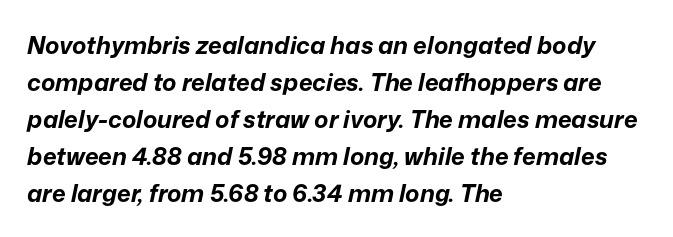
{"italic": "yes", "lean": "right", "slant_degrees": 12, "bold": "yes", "underline": "no", "align": "left", "line_spacing": "normal", "line_spacing_ratio": 1.54, "letter_spacing": "normal", "letter_spacing_em": 0.0, "glyph_px": 24}
